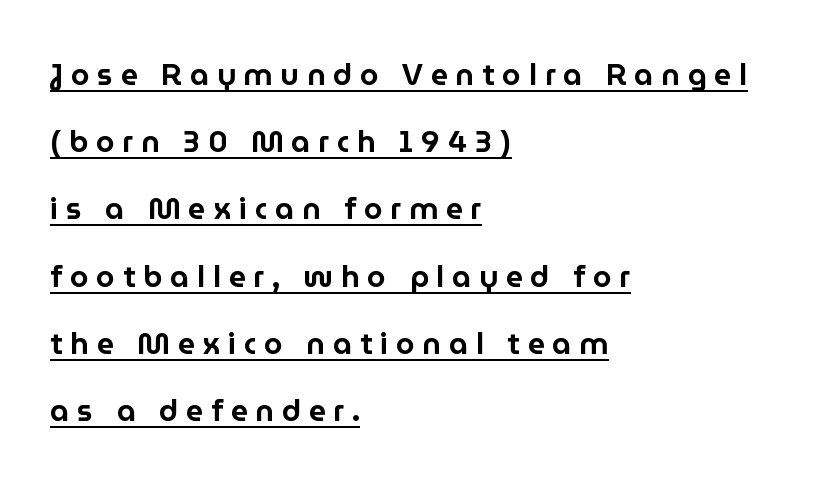
Summary of vertical rhythm: relaxed, with wide interline spacing. Stroke terminals: plain, sans-serif. The rendering uses the underline text-decoration. Leftover space on each line is placed entirely after the last word. Look at the tracking — it's clearly loosened, letters drifting apart. Proportional: the letters do not fall into vertical columns.
